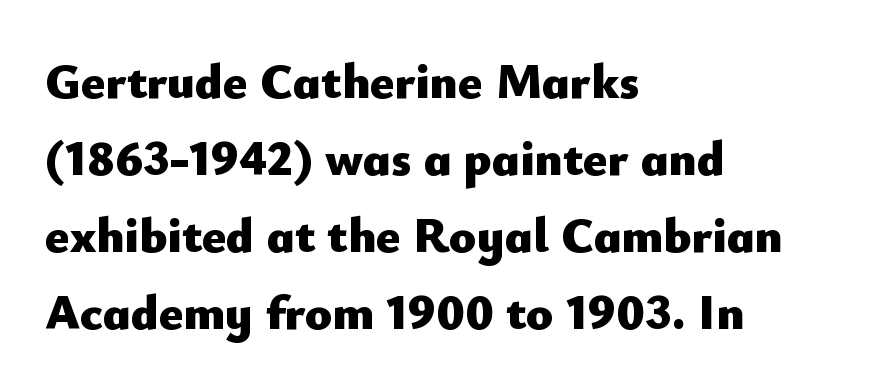
Q: Is the text bold? A: Yes.
Q: Is the text italic (slanted)? A: No, it is upright.
Q: Is the typeface a serif or a sans-serif typeface? A: Sans-serif.
Q: Is the text underlined? A: No.
Q: How is the paragraph aligned? A: Left-aligned.
Q: Is the spacing between letters normal or unusually wide? A: Normal.
Q: Is the spacing between lines tight, normal or loose? A: Normal.
Q: Width (condensed, normal, or wide)? A: Normal.
Q: Stroke contrast? A: Low.
Q: x-height? A: Small.
Q: Monospaced? A: No.
